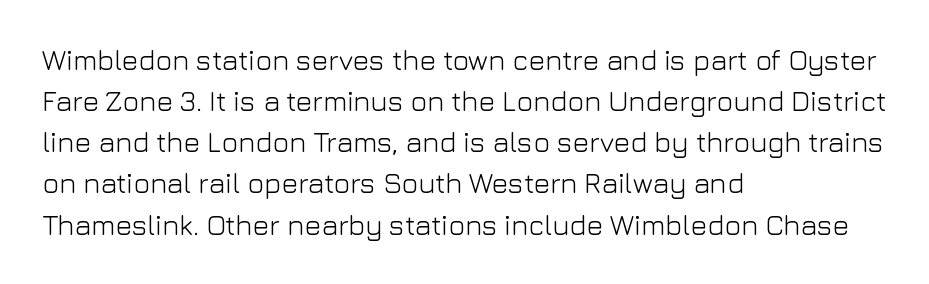
Q: Is the text bold? A: No.
Q: Is the text italic (slanted)? A: No, it is upright.
Q: Is the typeface a serif or a sans-serif typeface? A: Sans-serif.
Q: Is the text underlined? A: No.
Q: How is the paragraph aligned? A: Left-aligned.
Q: Is the spacing between letters normal or unusually wide? A: Normal.
Q: Is the spacing between lines tight, normal or loose? A: Normal.
Q: Width (condensed, normal, or wide)? A: Normal.
Q: Stroke contrast? A: Low.
Q: x-height? A: Medium.
Q: Monospaced? A: No.
